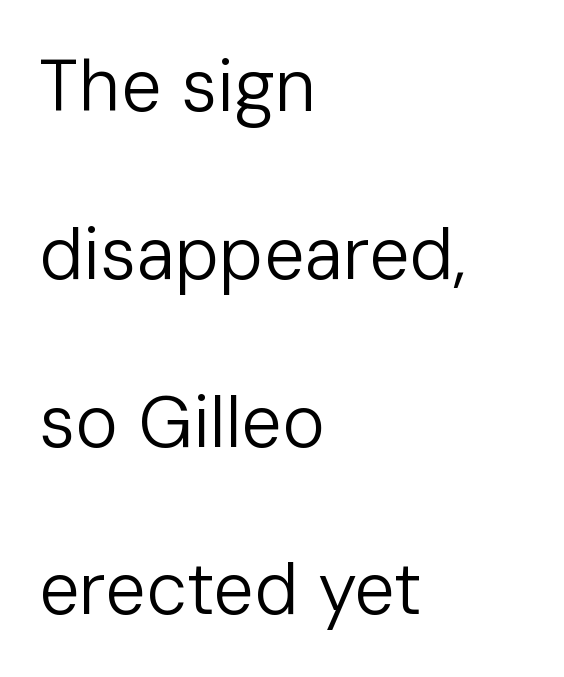
The image shows 72 px regular-weight sans-serif type, upright; set left-aligned, loose line spacing (2.33x), normal letter spacing, not underlined; low stroke contrast and a medium x-height.
